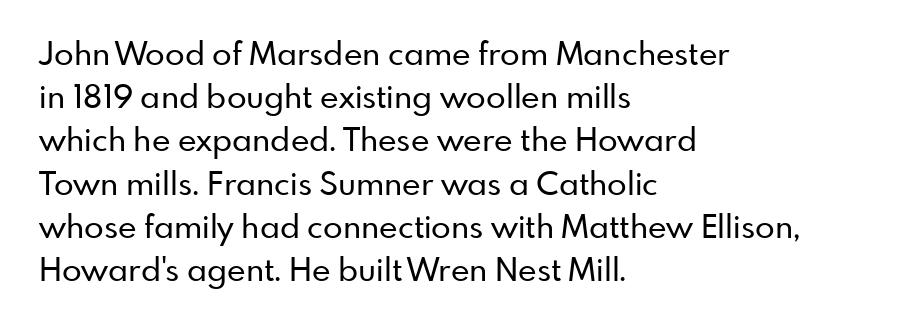
The image shows 32 px sans-serif type, upright; set left-aligned, normal line spacing (1.35x), normal letter spacing, not underlined; low stroke contrast and a small x-height.
